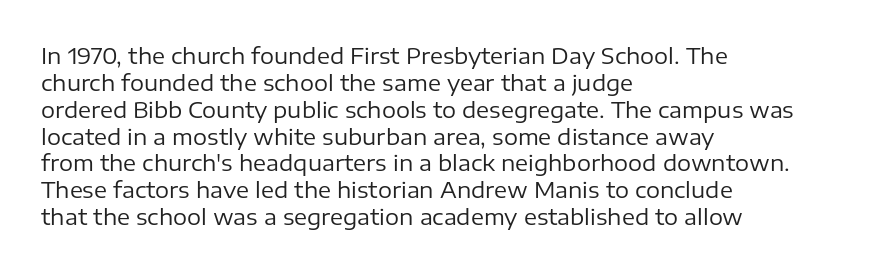
Honestly, the letter spacing is just normal — you wouldn't notice it. A student would call this left alignment; a typographer would say flush left, rag right. The font sits on the lighter half of the weight spectrum, regular included. Just letters on the line, the space beneath them empty.
